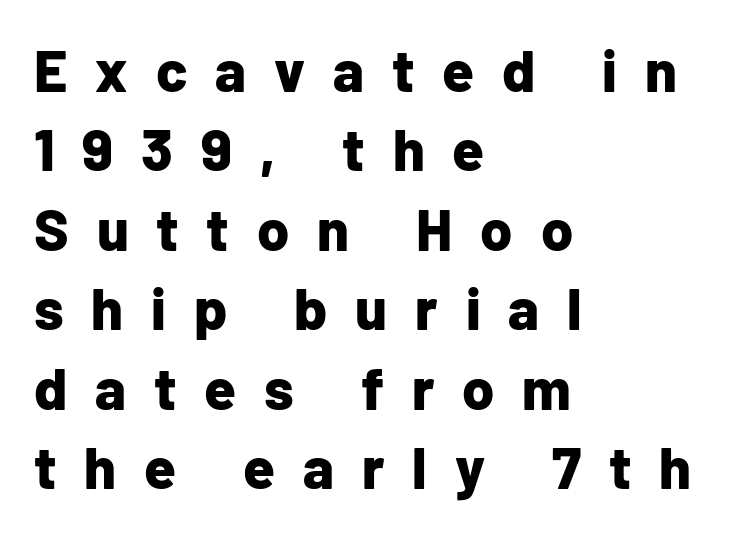
The image shows 58 px bold sans-serif type, upright; set left-aligned, normal line spacing (1.37x), unusually wide letter spacing (+0.48 em), not underlined; low stroke contrast and a medium x-height.
